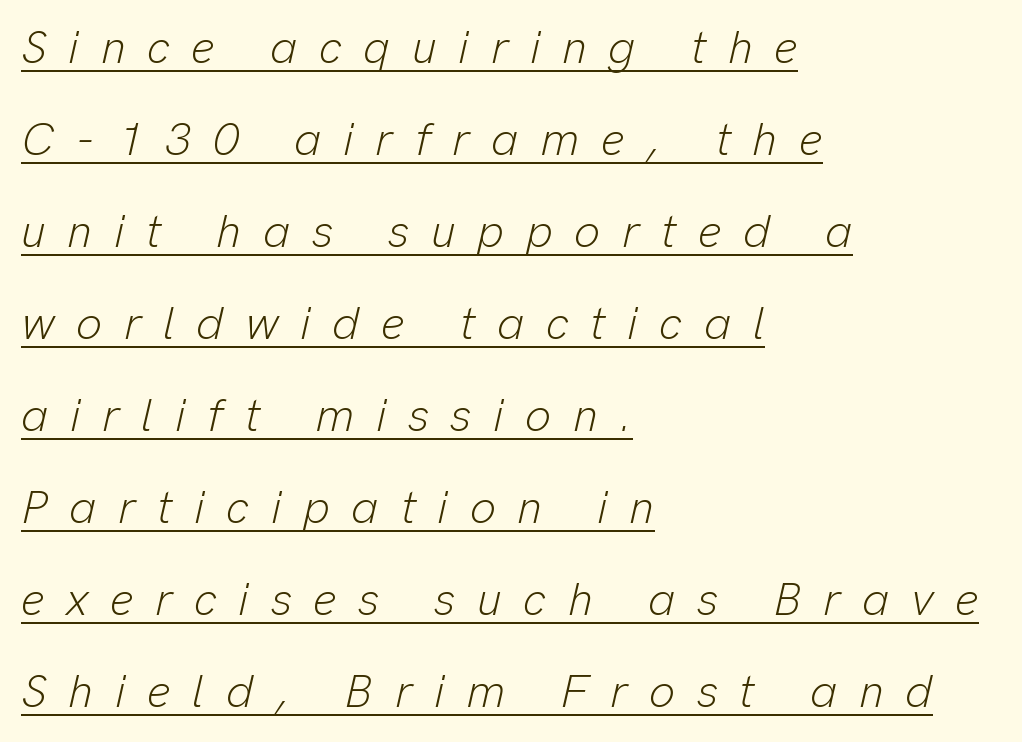
The cut favours lightness, reaching ordinary text weight at its darkest. Characters follow at a spacing far wider than the type designer built in. The string is rendered with underlining switched on. The rag falls on the right side of this text block. The letters are slanted; this is an italic face. Rows of type keep a wide berth in the vertical direction.
